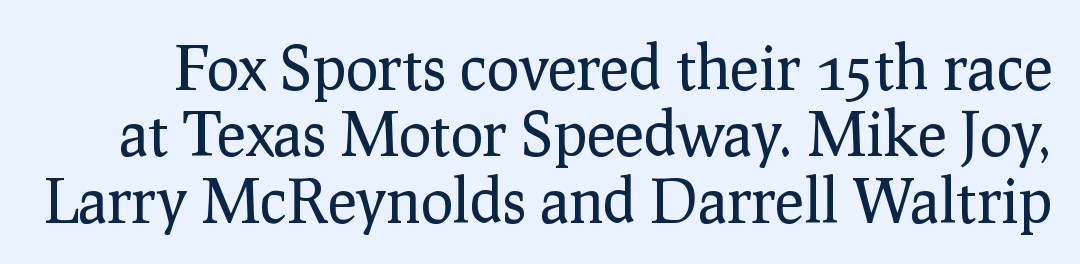
Q: Is the text bold? A: No.
Q: Is the text italic (slanted)? A: No, it is upright.
Q: Is the typeface a serif or a sans-serif typeface? A: Serif.
Q: Is the text underlined? A: No.
Q: Is the spacing between letters normal or unusually wide? A: Normal.
Q: Is the spacing between lines tight, normal or loose? A: Tight.
Q: Width (condensed, normal, or wide)? A: Normal.
Q: Stroke contrast? A: Low.
Q: x-height? A: Medium.
Q: Monospaced? A: No.
